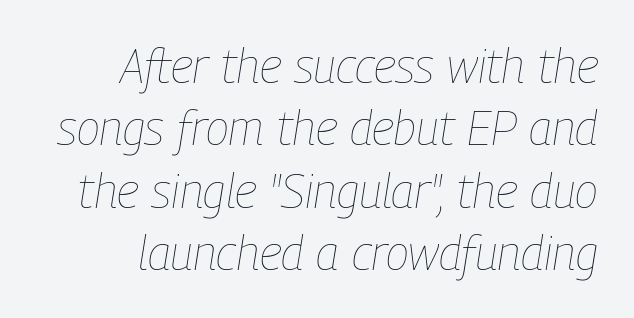
Q: Is the text bold? A: No.
Q: Is the text italic (slanted)? A: Yes, it leans right by about 9 degrees.
Q: Is the text underlined? A: No.
Q: Is the spacing between letters normal or unusually wide? A: Normal.
Q: Is the spacing between lines tight, normal or loose? A: Normal.
Q: Width (condensed, normal, or wide)? A: Condensed.
Q: Stroke contrast? A: Low.
Q: x-height? A: Medium.
Q: Monospaced? A: No.
